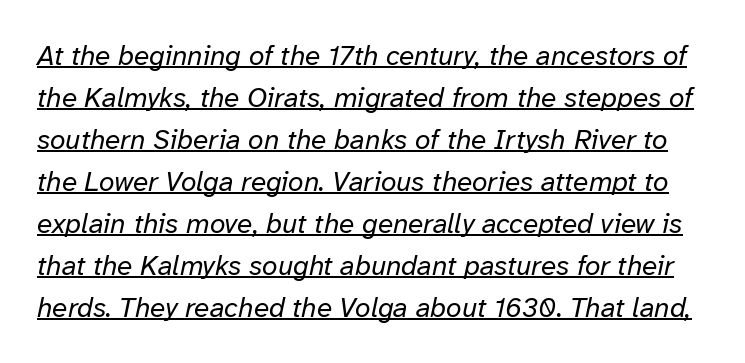
{"italic": "yes", "lean": "right", "slant_degrees": 12, "bold": "no", "weight": "regular", "width": "normal", "stroke_contrast": "low", "x_height": "medium", "monospaced": "no", "underline": "yes", "line_spacing": "normal", "line_spacing_ratio": 1.5, "letter_spacing": "normal", "letter_spacing_em": 0.0, "glyph_px": 28}
